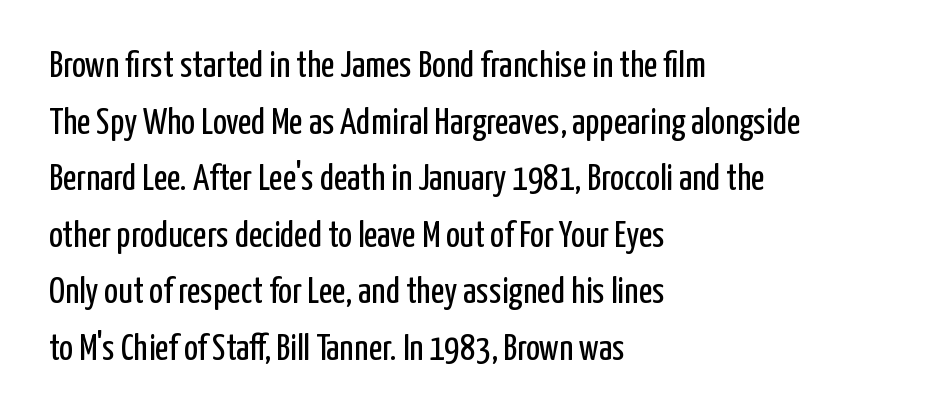
The image shows 37 px regular-weight, condensed sans-serif type, upright; set left-aligned, normal line spacing (1.53x), normal letter spacing, not underlined; low stroke contrast and a medium x-height.
